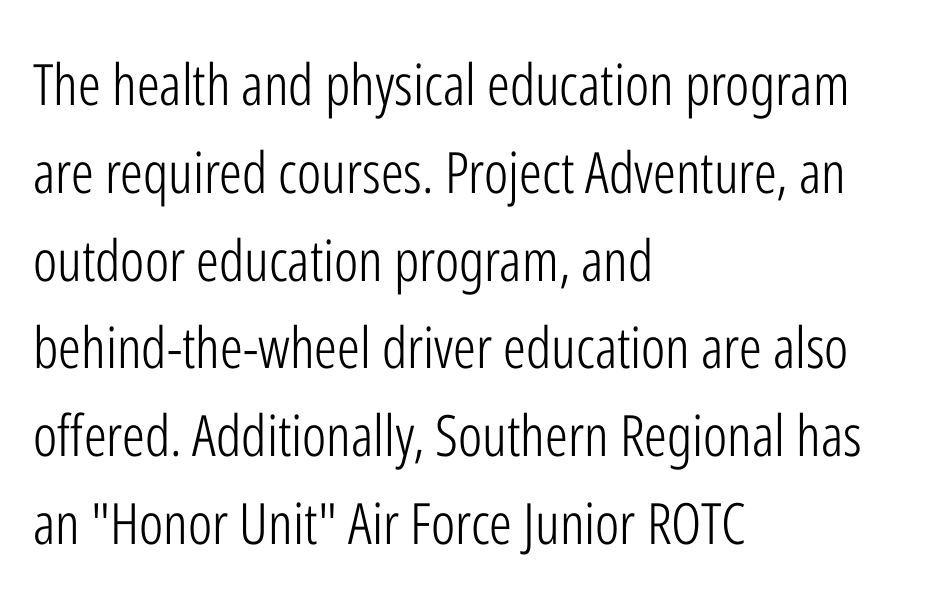
Ordinary non-slanted type is in use. Note the varied advance widths — an 'i' is clearly narrower than an 'm'. Heft: none added — not bold. Regular leading. Glyph-to-glyph distance matches everyday printed text. This is sans-serif lettering, the kind often seen on screens and signage.
